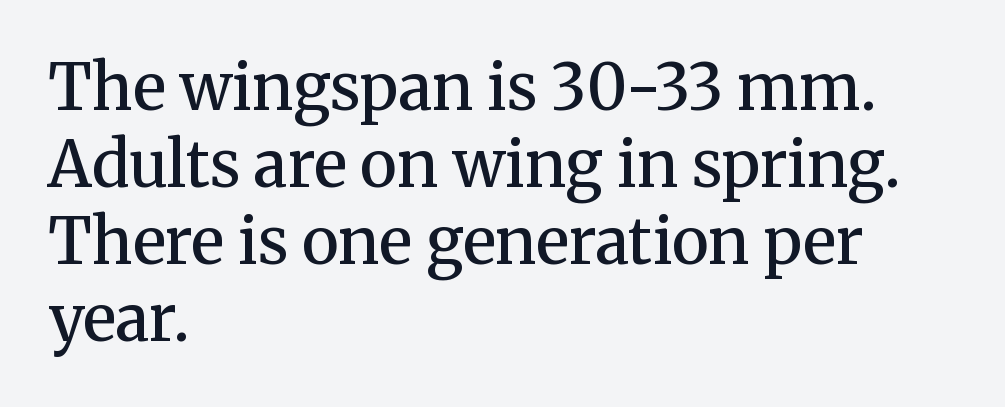
Q: Is the text bold? A: Semi-bold.
Q: Is the text italic (slanted)? A: No, it is upright.
Q: Is the typeface a serif or a sans-serif typeface? A: Serif.
Q: Is the text underlined? A: No.
Q: How is the paragraph aligned? A: Left-aligned.
Q: Is the spacing between letters normal or unusually wide? A: Normal.
Q: Width (condensed, normal, or wide)? A: Normal.
Q: Stroke contrast? A: Medium.
Q: x-height? A: Medium.
Q: Monospaced? A: No.
